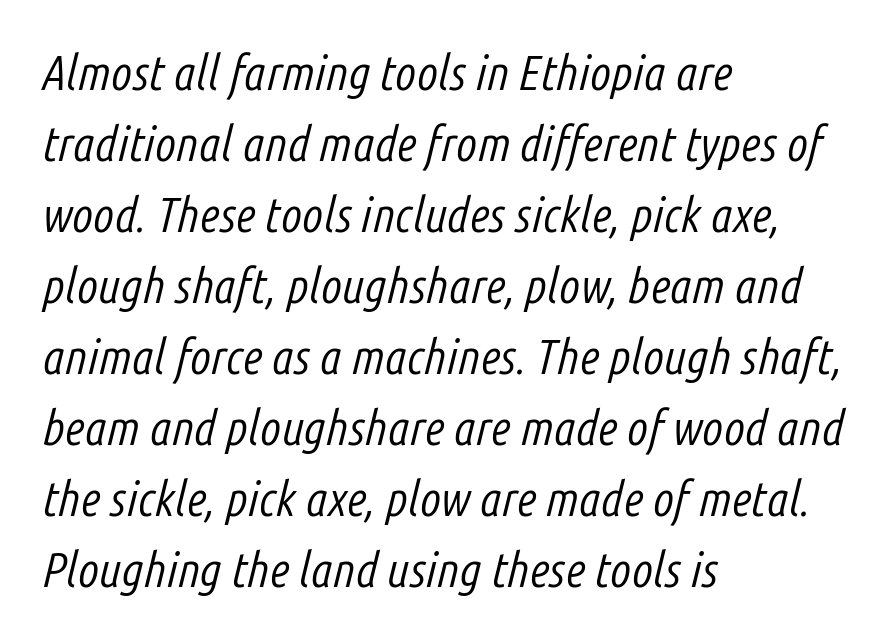
Leftover space on each line is placed entirely after the last word. The passage shown is not bold in any degree. Successive baselines arrive at the customary interval. Default kerning and tracking; the words read as compact shapes.
